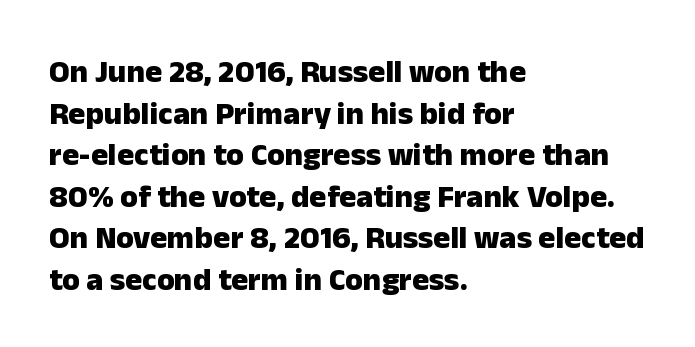
Q: Is the text bold? A: Yes.
Q: Is the text italic (slanted)? A: No, it is upright.
Q: Is the typeface a serif or a sans-serif typeface? A: Sans-serif.
Q: Is the text underlined? A: No.
Q: How is the paragraph aligned? A: Left-aligned.
Q: Is the spacing between letters normal or unusually wide? A: Normal.
Q: Is the spacing between lines tight, normal or loose? A: Normal.
Q: Width (condensed, normal, or wide)? A: Normal.
Q: Stroke contrast? A: Low.
Q: x-height? A: Medium.
Q: Monospaced? A: No.
